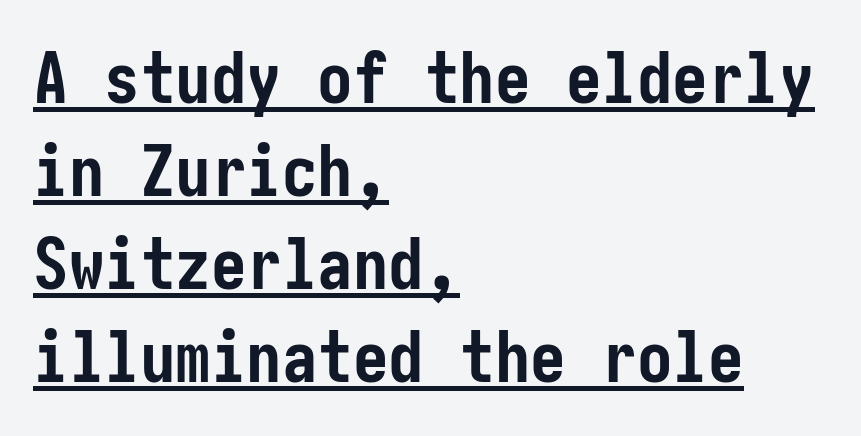
The rows are spaced the way most documents space them. The type sits square on the baseline with zero lean. The rendering shows plain stroke endings on the letterforms — a sans-serif design. If you drew a ruler down the left edge, every line would touch it. This rendering leaves character spacing at its baseline value. Heavy-handed strokes throughout: this text is bold.
